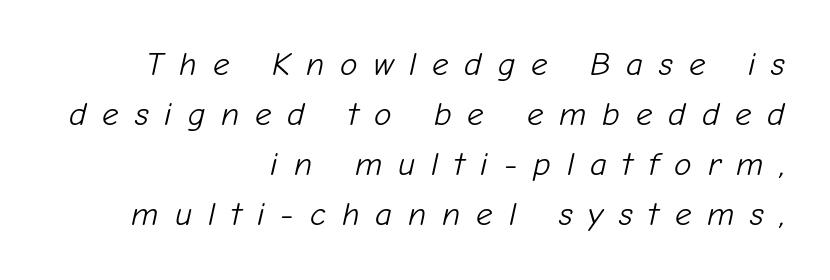
Q: Is the text bold? A: No.
Q: Is the text italic (slanted)? A: Yes, it leans right by about 12 degrees.
Q: Is the text underlined? A: No.
Q: How is the paragraph aligned? A: Right-aligned.
Q: Is the spacing between letters normal or unusually wide? A: Unusually wide.
Q: Is the spacing between lines tight, normal or loose? A: Normal.
Q: Width (condensed, normal, or wide)? A: Normal.
Q: Stroke contrast? A: Low.
Q: x-height? A: Medium.
Q: Monospaced? A: No.
